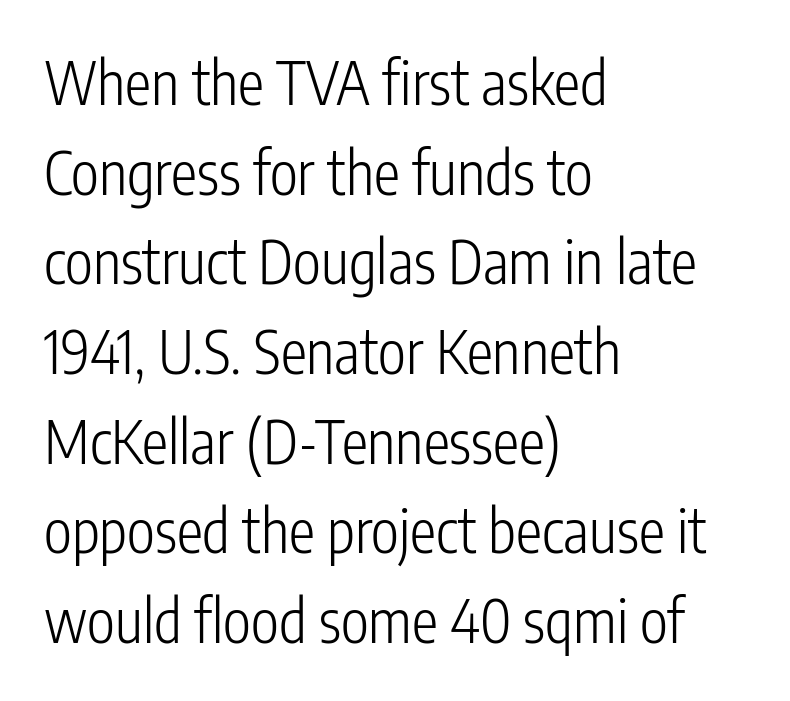
Nope, not italic — everything's standing straight. Check under the words: just untouched page. This sample is left-justified, so line endings fall wherever the words run out. The face used here is rendered with its standard letterfit. The strokes are not fattened; the text isn't bold. Here the designer chose a conventional face with non-uniform glyph widths.
